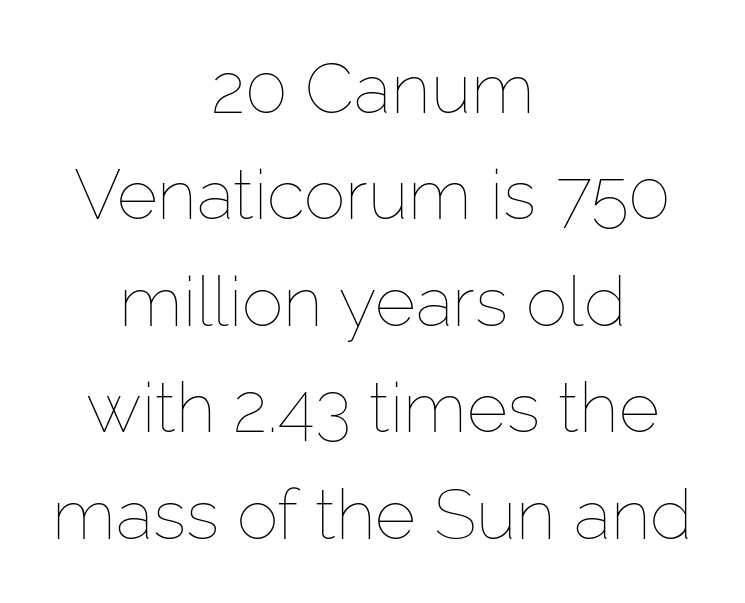
{"italic": "no", "bold": "no", "weight": "thin", "width": "normal", "stroke_contrast": "low", "x_height": "medium", "monospaced": "no", "underline": "no", "align": "center", "line_spacing": "normal", "line_spacing_ratio": 1.52, "letter_spacing": "normal", "letter_spacing_em": 0.0, "glyph_px": 70}
